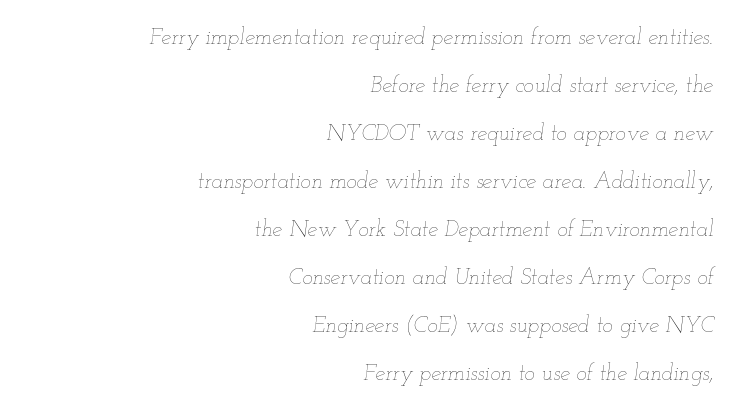
{"italic": "yes", "lean": "right", "slant_degrees": 12, "bold": "no", "underline": "no", "align": "right", "line_spacing": "loose", "line_spacing_ratio": 2.18, "letter_spacing": "normal", "letter_spacing_em": 0.0, "glyph_px": 22}
